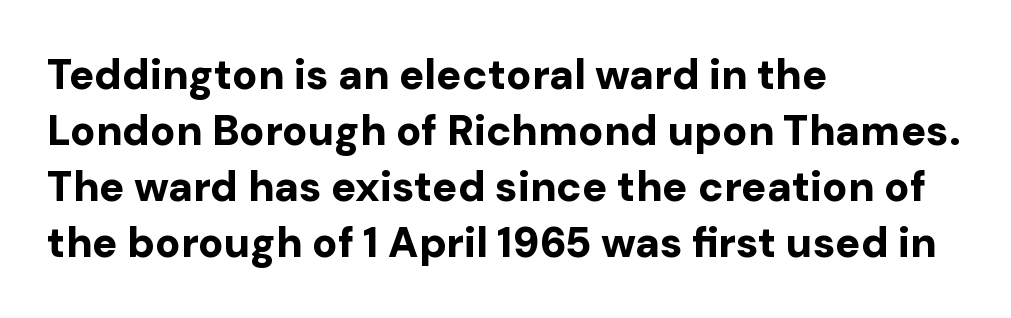
The image shows 42 px bold sans-serif type, upright; set left-aligned, normal line spacing (1.33x), normal letter spacing, not underlined; low stroke contrast and a medium x-height.
